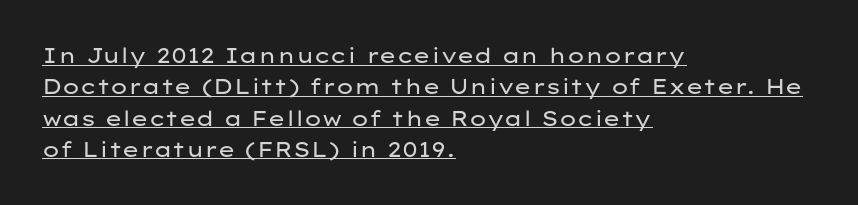
{"italic": "no", "bold": "no", "underline": "yes", "align": "left", "line_spacing": "normal", "line_spacing_ratio": 1.49, "letter_spacing": "normal", "letter_spacing_em": 0.0, "glyph_px": 21}
